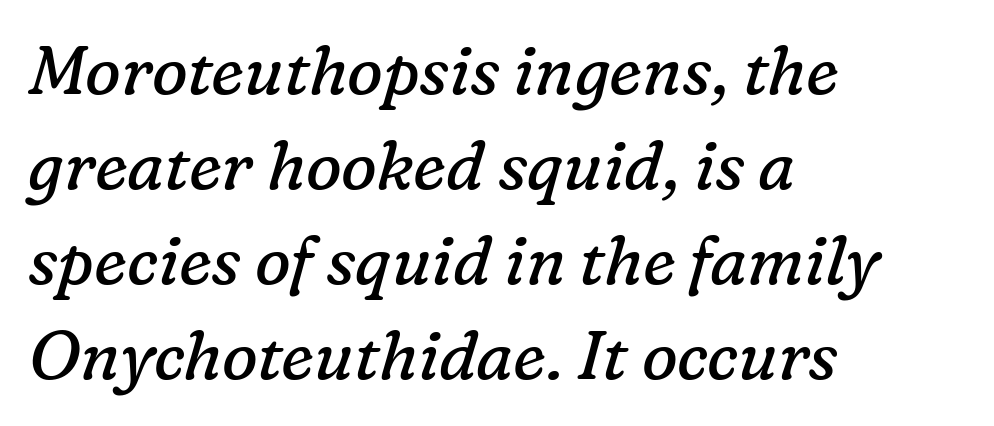
Anything drawn beneath the words? Only blank space. The rendering applies a slant to the glyphs. The block of text has a typical density, with ordinary space between rows. The passage is arranged the way most books set body copy — flush left. Short note: letters normally spaced.
